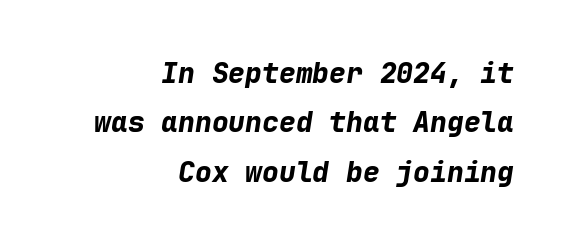
The image shows 28 px bold type, italic (leaning right), monospaced; set right-aligned, line spacing 1.76x, normal letter spacing, not underlined; low stroke contrast and a medium x-height.
